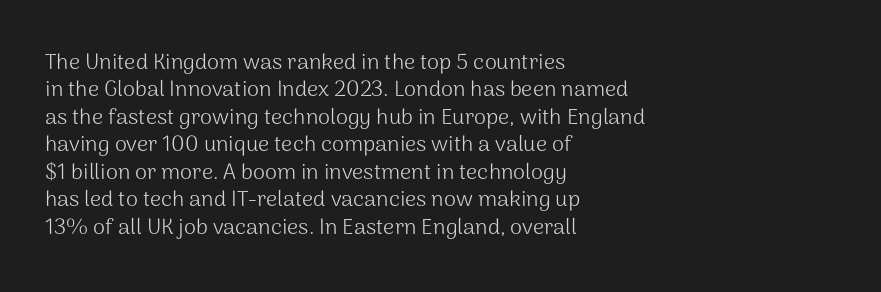
The image shows 22 px text type, upright; set left-aligned, normal line spacing (1.25x), normal letter spacing, not underlined.
